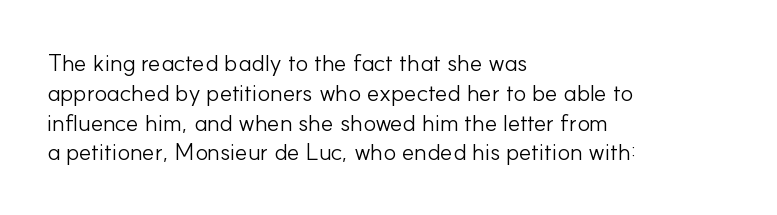
{"italic": "no", "bold": "no", "underline": "no", "align": "left", "line_spacing_ratio": 1.24, "letter_spacing": "normal", "letter_spacing_em": 0.0, "glyph_px": 24}
